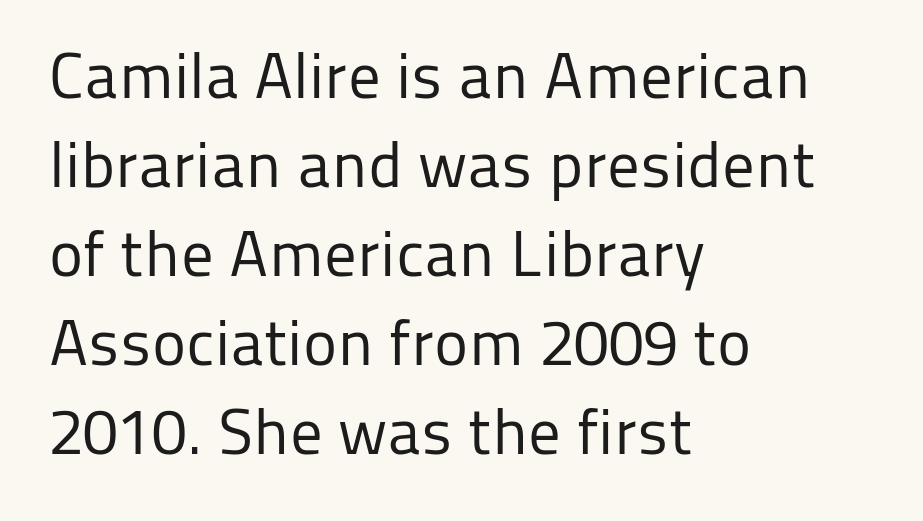
Q: Is the text bold? A: No.
Q: Is the text italic (slanted)? A: No, it is upright.
Q: Is the typeface a serif or a sans-serif typeface? A: Sans-serif.
Q: Is the text underlined? A: No.
Q: How is the paragraph aligned? A: Left-aligned.
Q: Is the spacing between letters normal or unusually wide? A: Normal.
Q: Is the spacing between lines tight, normal or loose? A: Normal.
Q: Width (condensed, normal, or wide)? A: Normal.
Q: Stroke contrast? A: Low.
Q: x-height? A: Medium.
Q: Monospaced? A: No.
